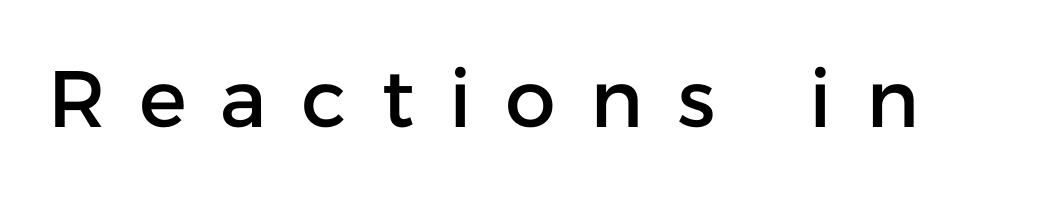
Q: Is the text italic (slanted)? A: No, it is upright.
Q: Is the typeface a serif or a sans-serif typeface? A: Sans-serif.
Q: Is the text underlined? A: No.
Q: Is the spacing between letters normal or unusually wide? A: Unusually wide.
Q: Width (condensed, normal, or wide)? A: Normal.
Q: Stroke contrast? A: Low.
Q: x-height? A: Medium.
Q: Monospaced? A: No.
